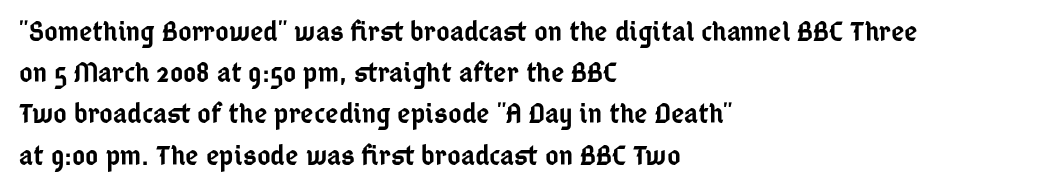
Is this a fixed-width face? No — the glyphs have proportional, varying widths. Horizontal alignment here is leftward, the default for most running prose. Underlining? Definitely not there. Default kerning and tracking; the words read as compact shapes. Does the leading feel generous? No, just average. Look at the bottom of the vertical strokes: they stop flat, with no serifs.
